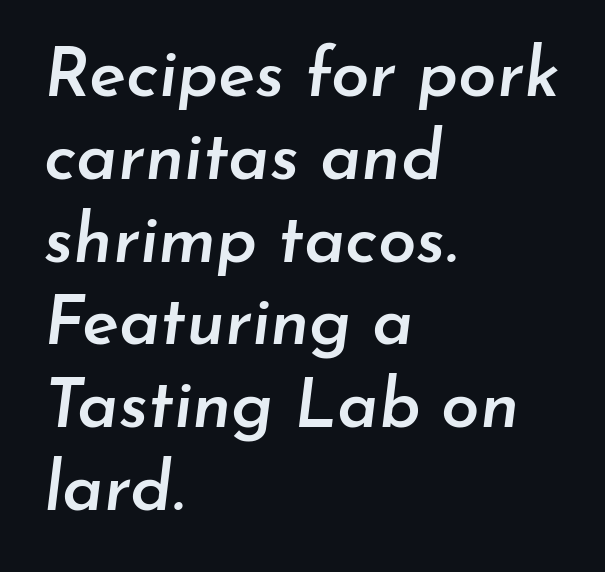
{"italic": "yes", "lean": "right", "slant_degrees": 7, "bold": "semi", "weight": "semibold", "width": "normal", "stroke_contrast": "low", "x_height": "small", "monospaced": "no", "underline": "no", "align": "left", "line_spacing_ratio": 1.2, "letter_spacing": "normal", "letter_spacing_em": 0.0, "glyph_px": 69}
